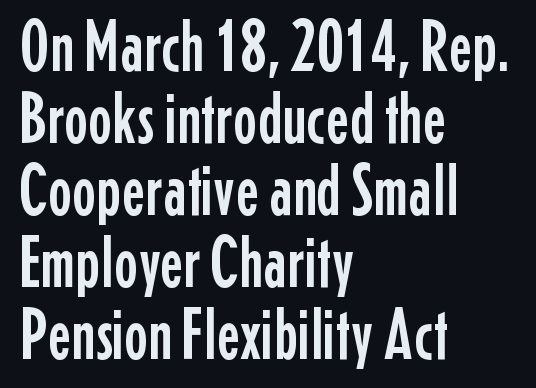
Short and long lines alike share a common starting point at left. Do the characters align in a grid? No, the font is proportional. No feet cap the strokes, marking this as sans-serif type. Quick note: not italic, upright. These lines huddle together more closely than default settings would place them.
